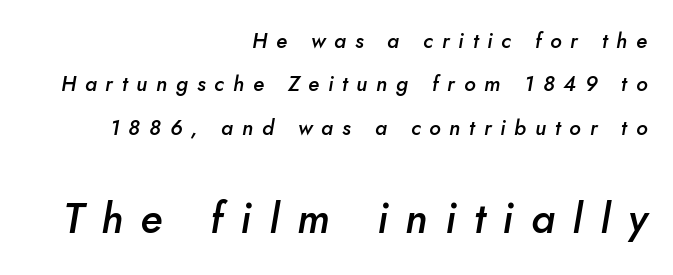
{"italic": "yes", "lean": "right", "slant_degrees": 10, "bold": "semi", "weight": "semibold", "width": "normal", "stroke_contrast": "low", "x_height": "small", "monospaced": "no", "underline": "no", "align": "right", "line_spacing": "loose", "line_spacing_ratio": 2.06, "letter_spacing": "wide", "letter_spacing_em": 0.42, "larger_block": "second", "size_ratio": 2.0, "glyph_px": 42}
